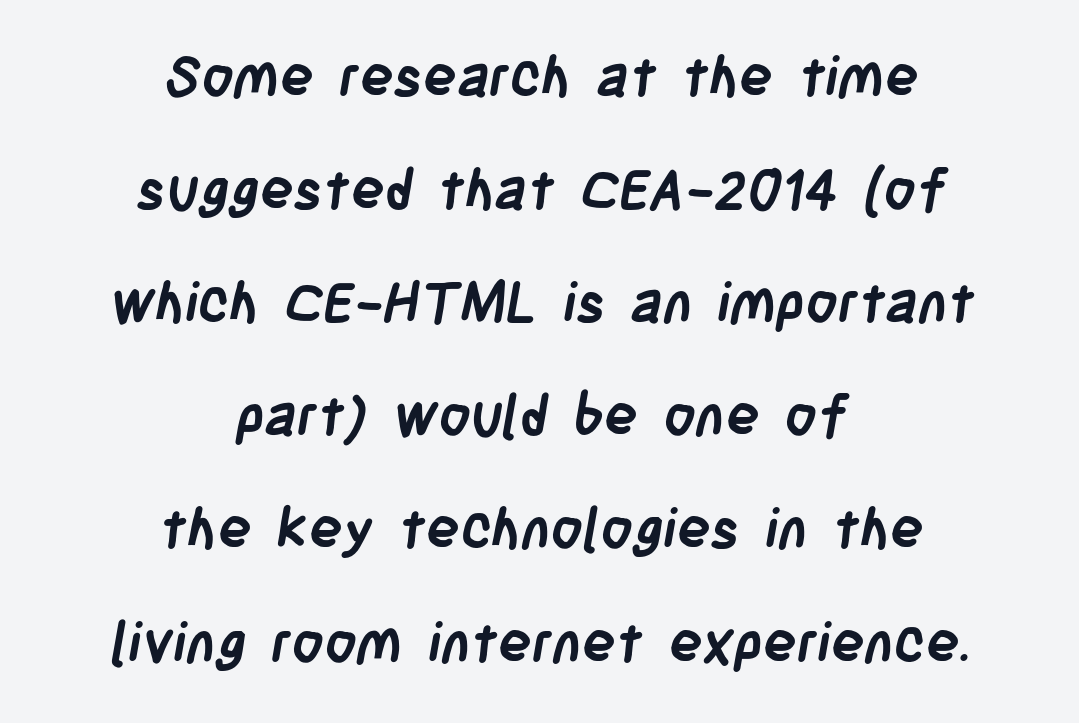
The passage shown is typed in a proportional face where columns would drift. These lines stand farther apart than default settings would place them. The passage is arranged like a title page — every line centered. A dark, heavy texture on the line: the type is bold. Quick note: underline off.
